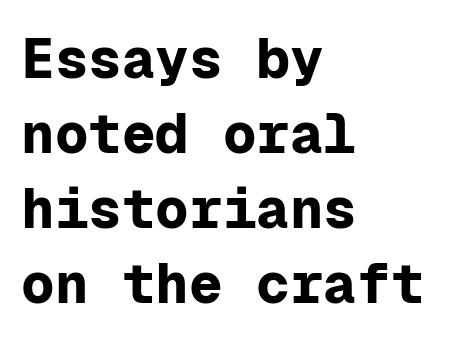
{"serif": "no", "italic": "no", "bold": "yes", "weight": "bold", "width": "normal", "stroke_contrast": "low", "x_height": "medium", "monospaced": "yes", "underline": "no", "align": "left", "line_spacing": "normal", "line_spacing_ratio": 1.34, "letter_spacing": "normal", "letter_spacing_em": 0.0, "glyph_px": 56}
